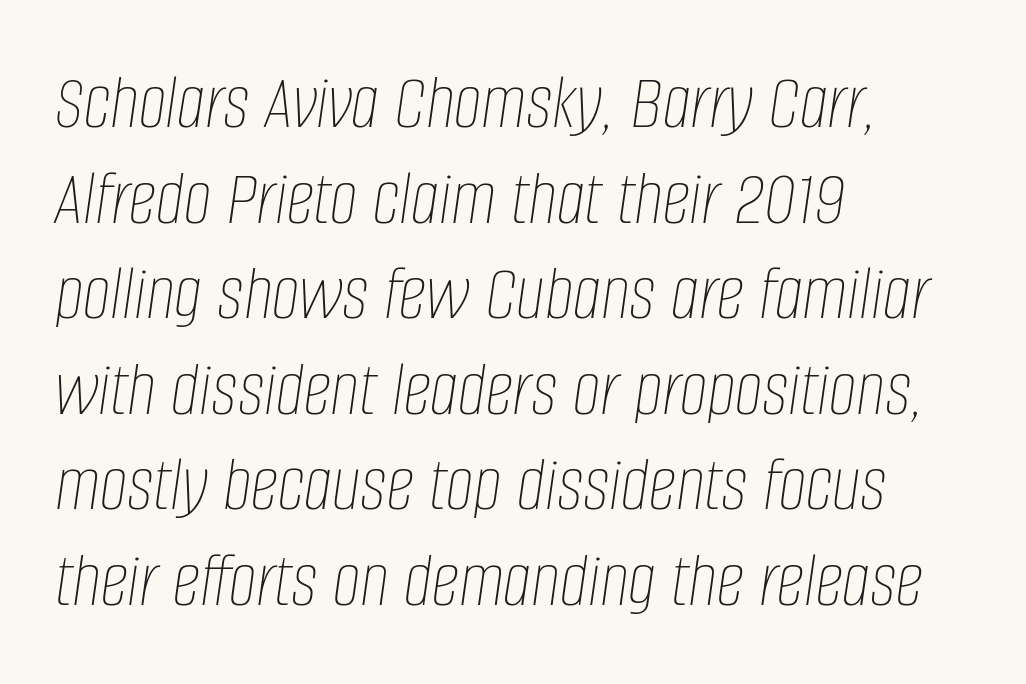
The image shows 79 px thin, condensed type, italic (leaning right); set left-aligned, line spacing 1.21x, normal letter spacing, not underlined; low stroke contrast and a large x-height.
